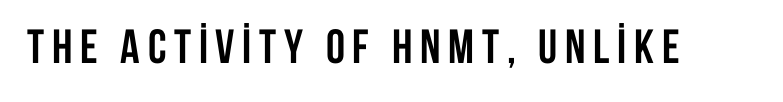
{"serif": "no", "italic": "no", "bold": "yes", "weight": "semibold", "width": "condensed", "stroke_contrast": "low", "x_height": "large", "monospaced": "no", "underline": "no", "glyph_px": 48}
